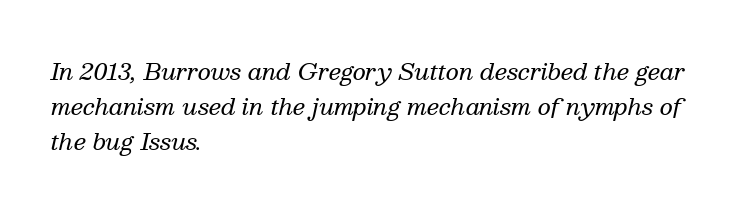
Q: Is the text bold? A: No.
Q: Is the text italic (slanted)? A: Yes, it leans right by about 13 degrees.
Q: Is the text underlined? A: No.
Q: How is the paragraph aligned? A: Left-aligned.
Q: Is the spacing between letters normal or unusually wide? A: Normal.
Q: Is the spacing between lines tight, normal or loose? A: Normal.
